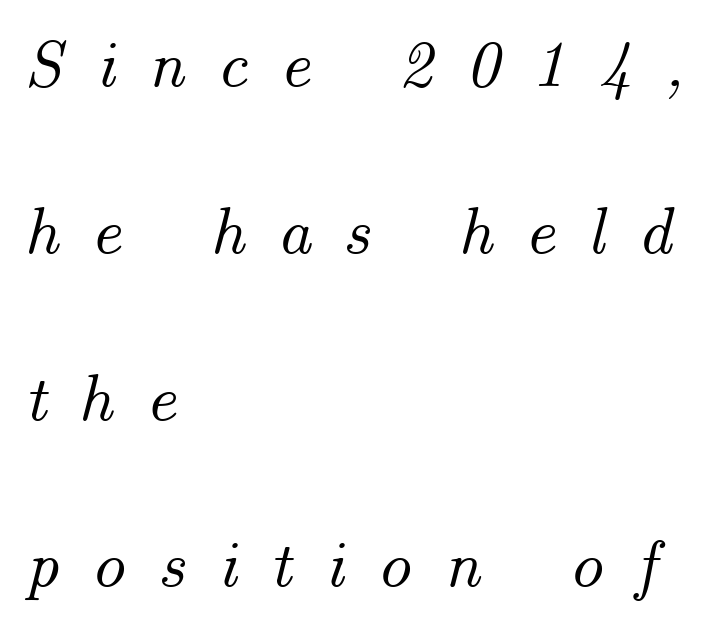
Q: Is the text italic (slanted)? A: Yes, it leans right by about 14 degrees.
Q: Is the text underlined? A: No.
Q: How is the paragraph aligned? A: Left-aligned.
Q: Is the spacing between letters normal or unusually wide? A: Unusually wide.
Q: Is the spacing between lines tight, normal or loose? A: Loose.
Q: Width (condensed, normal, or wide)? A: Normal.
Q: Stroke contrast? A: Medium.
Q: x-height? A: Small.
Q: Monospaced? A: No.
